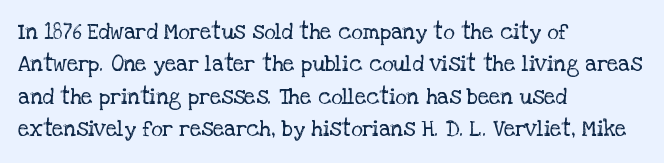
Q: Is the text bold? A: No.
Q: Is the text italic (slanted)? A: No, it is upright.
Q: Is the text underlined? A: No.
Q: How is the paragraph aligned? A: Left-aligned.
Q: Is the spacing between letters normal or unusually wide? A: Normal.
Q: Is the spacing between lines tight, normal or loose? A: Normal.
